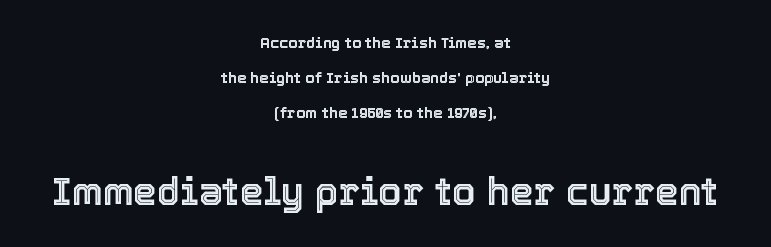
The image shows 38 px text type, upright; set centered, loose line spacing (2.34x), normal letter spacing, not underlined; the second (bottom) block is 2.53x larger; a medium x-height.
